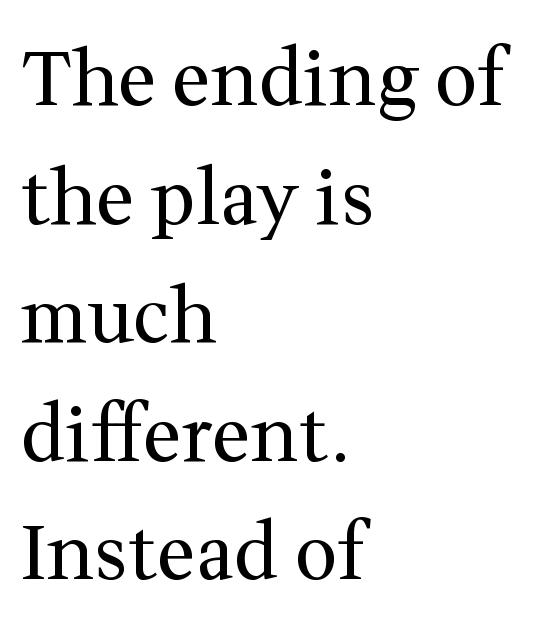
Q: Is the text bold? A: No.
Q: Is the text italic (slanted)? A: No, it is upright.
Q: Is the typeface a serif or a sans-serif typeface? A: Serif.
Q: Is the text underlined? A: No.
Q: How is the paragraph aligned? A: Left-aligned.
Q: Is the spacing between letters normal or unusually wide? A: Normal.
Q: Is the spacing between lines tight, normal or loose? A: Normal.
Q: Width (condensed, normal, or wide)? A: Normal.
Q: Stroke contrast? A: Medium.
Q: x-height? A: Medium.
Q: Monospaced? A: No.
